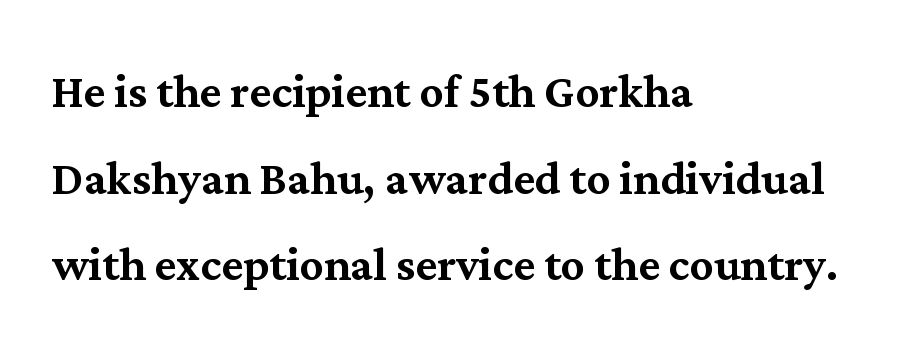
It's the straight-up-and-down kind of type. Little horizontal feet cap the strokes, marking this as serif type. Quick note: underline off. Is this a fixed-width face? No — the glyphs have proportional, varying widths. Tracking here is standard; glyphs follow each other at the usual distance.
